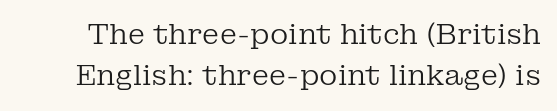
Q: Is the text bold? A: No.
Q: Is the text italic (slanted)? A: No, it is upright.
Q: Is the typeface a serif or a sans-serif typeface? A: Serif.
Q: Is the text underlined? A: No.
Q: Is the spacing between letters normal or unusually wide? A: Normal.
Q: Is the spacing between lines tight, normal or loose? A: Normal.
Q: Width (condensed, normal, or wide)? A: Normal.
Q: Stroke contrast? A: Low.
Q: x-height? A: Medium.
Q: Monospaced? A: No.
